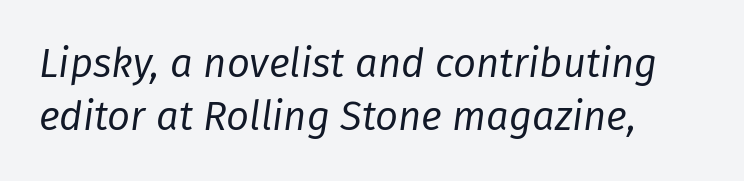
{"italic": "yes", "lean": "right", "slant_degrees": 8, "bold": "no", "weight": "regular", "width": "normal", "stroke_contrast": "low", "x_height": "medium", "monospaced": "no", "underline": "no", "align": "left", "line_spacing": "normal", "line_spacing_ratio": 1.33, "letter_spacing": "normal", "letter_spacing_em": 0.0, "glyph_px": 40}
